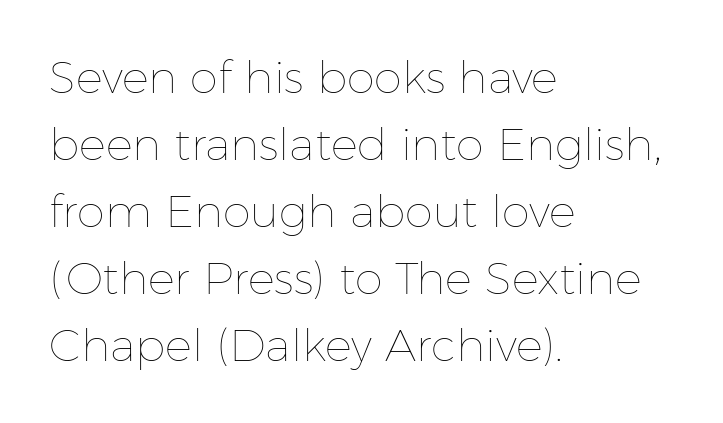
{"italic": "no", "bold": "no", "weight": "thin", "width": "normal", "stroke_contrast": "low", "x_height": "medium", "monospaced": "no", "underline": "no", "align": "left", "line_spacing": "normal", "line_spacing_ratio": 1.49, "letter_spacing": "normal", "letter_spacing_em": 0.0, "glyph_px": 45}
